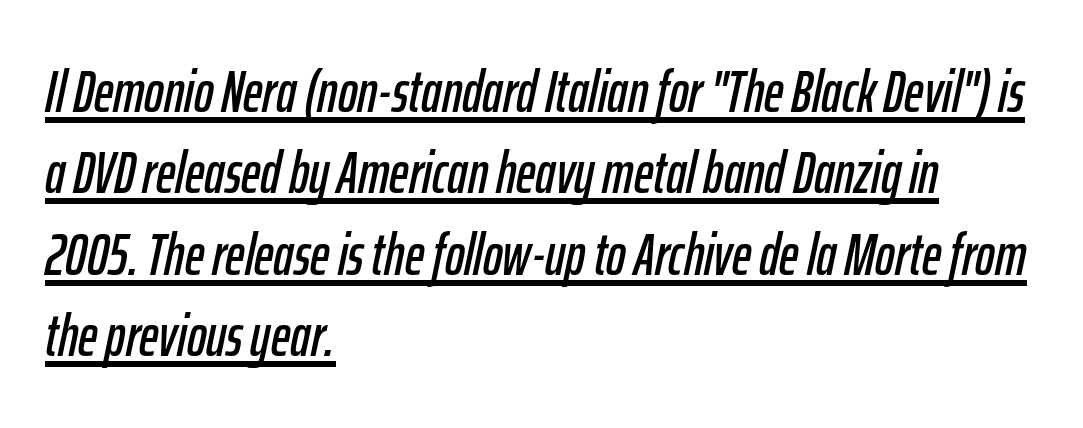
These lines keep a tight, regular rhythm from letter to letter. All the whitespace from short lines collects on the right. The glyphs are accompanied by a horizontal stroke just below them. The text carries the slant typical of an italic or oblique font. How would I describe the line gaps? Plain and ordinary. Varying glyph widths throughout — classic text-font behaviour.
